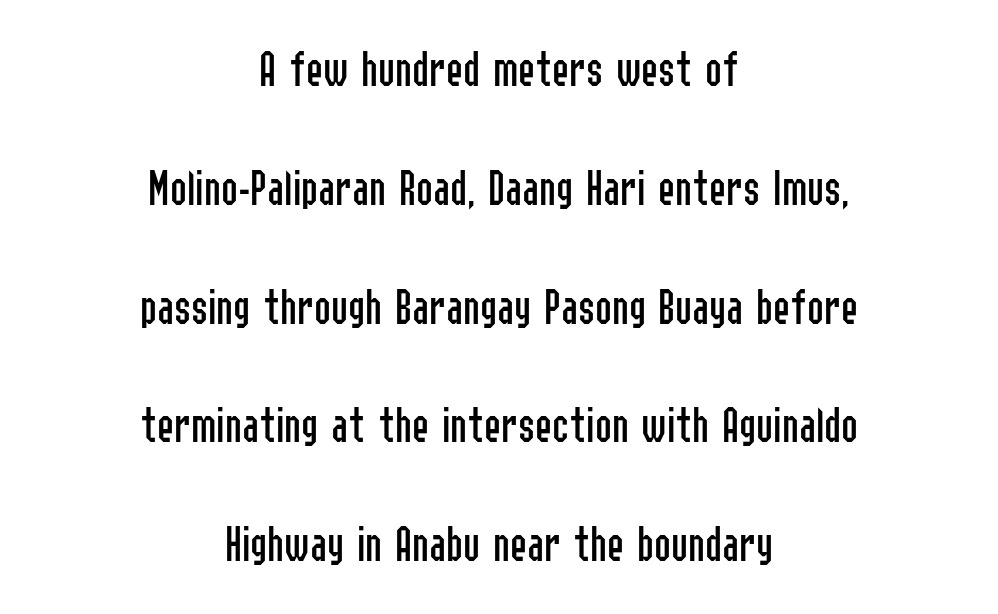
Q: Is the text bold? A: No.
Q: Is the text italic (slanted)? A: No, it is upright.
Q: Is the typeface a serif or a sans-serif typeface? A: Sans-serif.
Q: Is the text underlined? A: No.
Q: How is the paragraph aligned? A: Centered.
Q: Is the spacing between letters normal or unusually wide? A: Normal.
Q: Is the spacing between lines tight, normal or loose? A: Loose.
Q: Width (condensed, normal, or wide)? A: Condensed.
Q: Stroke contrast? A: Low.
Q: x-height? A: Medium.
Q: Monospaced? A: No.
